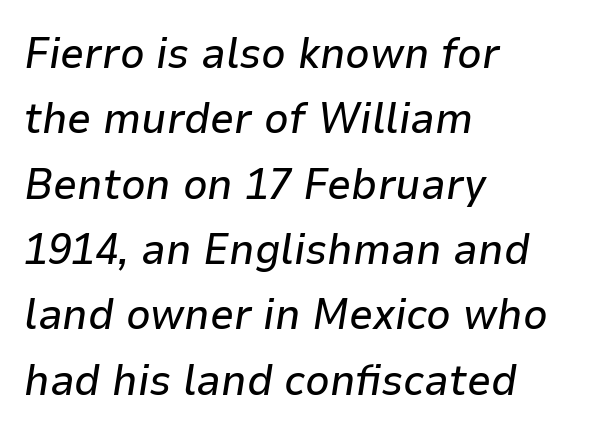
Q: Is the text italic (slanted)? A: Yes, it leans right by about 9 degrees.
Q: Is the text underlined? A: No.
Q: How is the paragraph aligned? A: Left-aligned.
Q: Is the spacing between letters normal or unusually wide? A: Normal.
Q: Is the spacing between lines tight, normal or loose? A: Normal.
Q: Width (condensed, normal, or wide)? A: Normal.
Q: Stroke contrast? A: Low.
Q: x-height? A: Medium.
Q: Monospaced? A: No.
